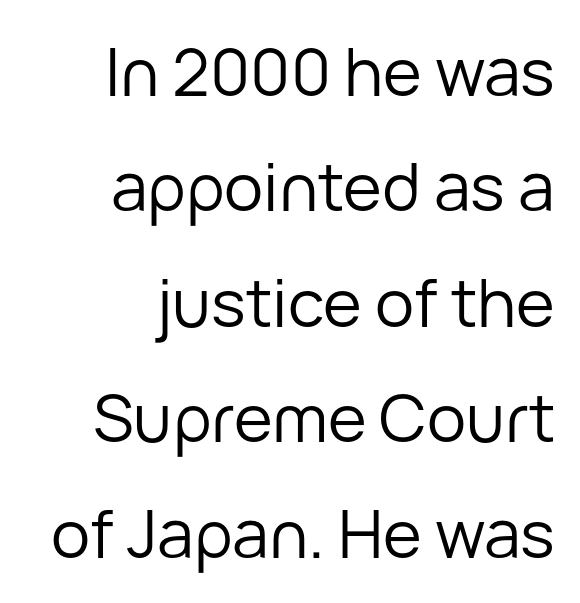
Words appear dense and cohesive because spacing is normal. The face used here is proportionally spaced, like ordinary book or web type. A sans-serif font was chosen for this passage. Descenders hang freely into open space. The ragged edge is on the left, which tells us the setting is flush right.
